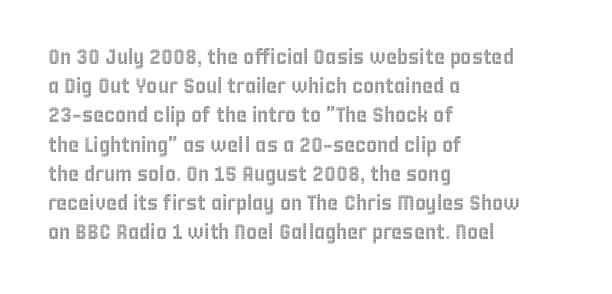
The image shows 21 px text type, upright; set left-aligned, normal line spacing (1.39x), normal letter spacing, not underlined.
